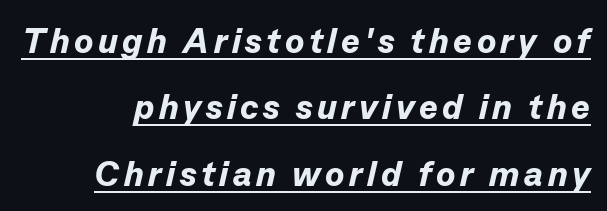
{"italic": "yes", "lean": "right", "slant_degrees": 13, "bold": "yes", "weight": "bold", "width": "normal", "stroke_contrast": "low", "x_height": "medium", "monospaced": "no", "underline": "yes", "align": "right", "line_spacing": "loose", "line_spacing_ratio": 1.9, "glyph_px": 35}
